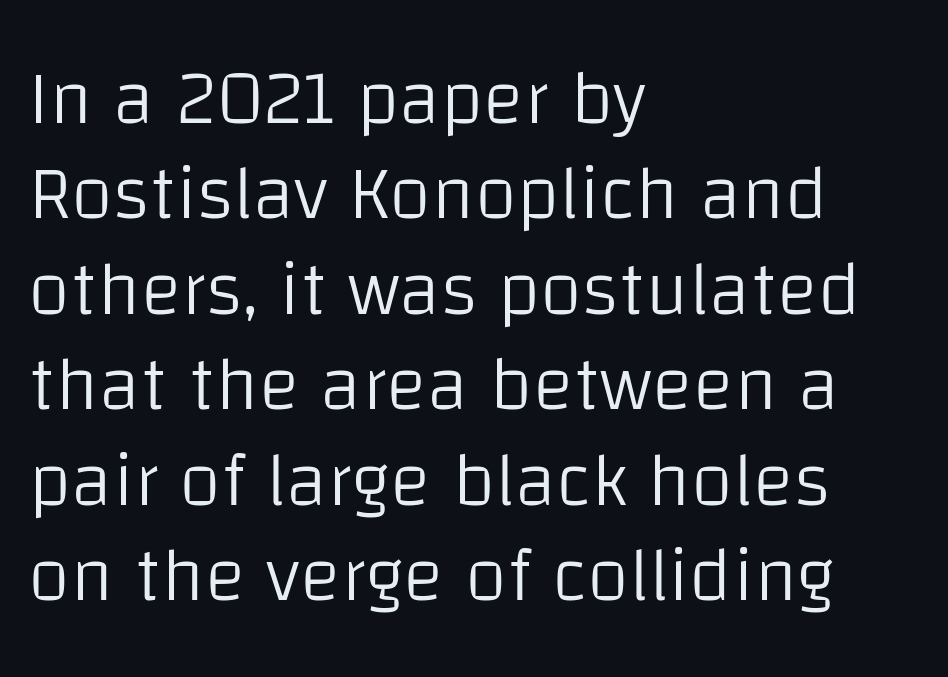
A typesetter would call this proportional, since set widths differ per character. All the whitespace from short lines collects on the right. Examine the stroke ends and you'll find no serifs. The specimen reads as upright at a glance.
